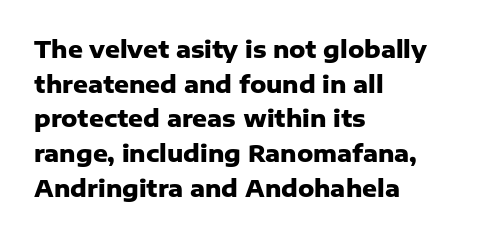
Q: Is the text bold? A: Yes.
Q: Is the text italic (slanted)? A: No, it is upright.
Q: Is the text underlined? A: No.
Q: How is the paragraph aligned? A: Left-aligned.
Q: Is the spacing between letters normal or unusually wide? A: Normal.
Q: Is the spacing between lines tight, normal or loose? A: Normal.
